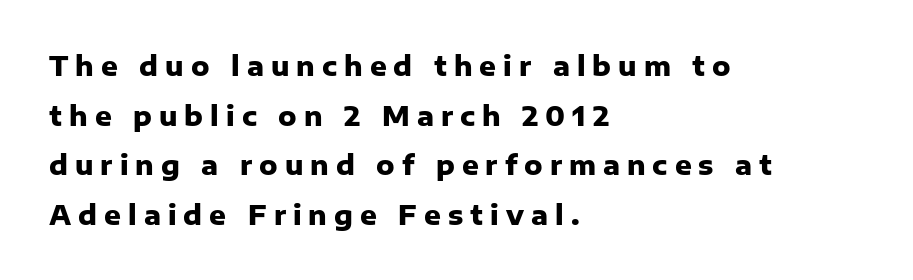
Q: Is the text bold? A: Yes.
Q: Is the text italic (slanted)? A: No, it is upright.
Q: Is the text underlined? A: No.
Q: How is the paragraph aligned? A: Left-aligned.
Q: Is the spacing between letters normal or unusually wide? A: Unusually wide.
Q: Is the spacing between lines tight, normal or loose? A: Loose.
